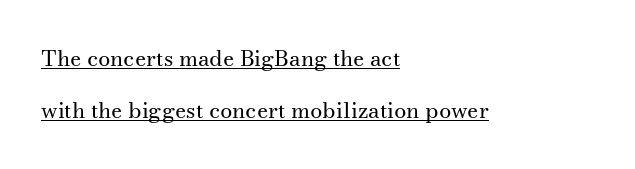
The image shows 22 px text type, upright; set left-aligned, loose line spacing (2.38x), normal letter spacing, underlined.
